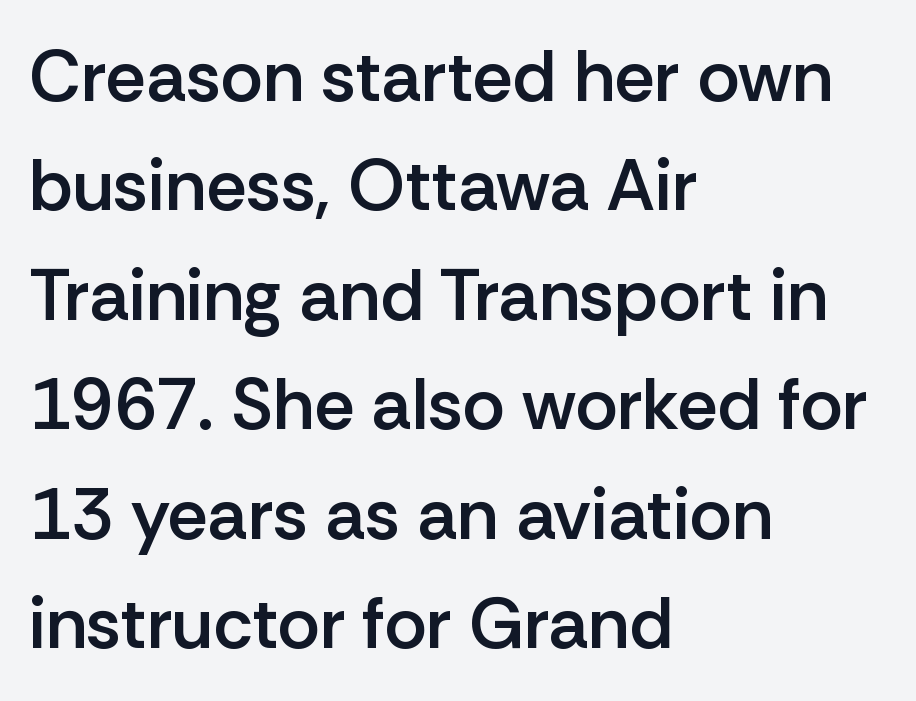
{"serif": "no", "italic": "no", "bold": "semi", "weight": "semibold", "width": "normal", "stroke_contrast": "low", "x_height": "medium", "monospaced": "no", "underline": "no", "align": "left", "line_spacing": "normal", "line_spacing_ratio": 1.52, "letter_spacing": "normal", "letter_spacing_em": 0.0, "glyph_px": 72}
